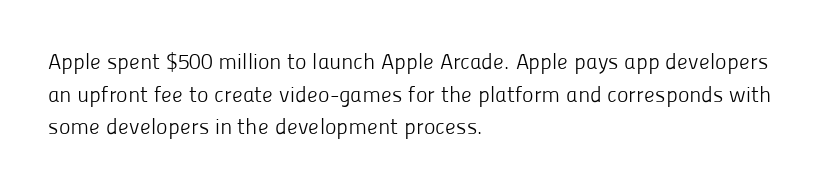
{"italic": "no", "bold": "no", "underline": "no", "align": "left", "line_spacing": "normal", "line_spacing_ratio": 1.48, "letter_spacing": "normal", "letter_spacing_em": 0.0, "glyph_px": 22}
